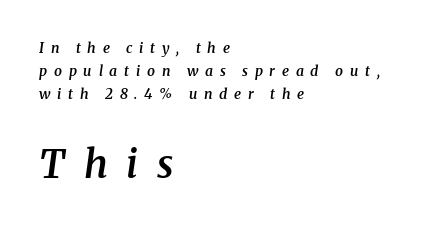
The image shows 39 px semibold serif type, italic (leaning right); set left-aligned, normal line spacing (1.63x), unusually wide letter spacing (+0.48 em), not underlined; the second (bottom) block is 2.79x larger; medium stroke contrast and a medium x-height.
